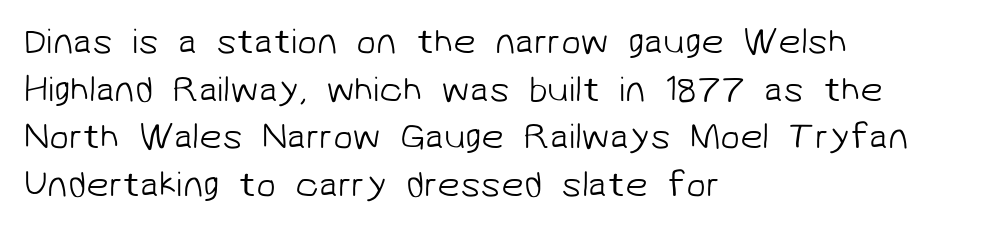
Q: Is the text bold? A: No.
Q: Is the typeface a serif or a sans-serif typeface? A: Sans-serif.
Q: Is the text underlined? A: No.
Q: How is the paragraph aligned? A: Left-aligned.
Q: Is the spacing between letters normal or unusually wide? A: Normal.
Q: Is the spacing between lines tight, normal or loose? A: Normal.
Q: Width (condensed, normal, or wide)? A: Normal.
Q: Stroke contrast? A: Low.
Q: x-height? A: Medium.
Q: Monospaced? A: No.
